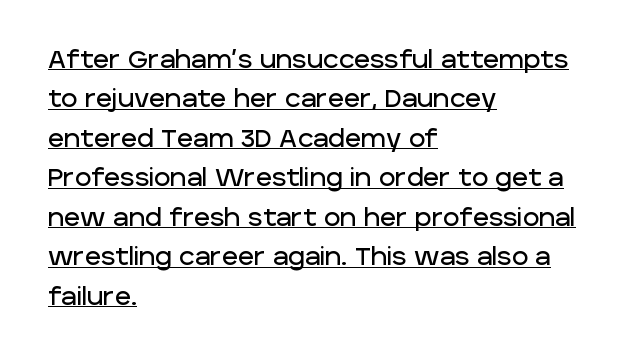
{"italic": "no", "underline": "yes", "align": "left", "line_spacing": "normal", "line_spacing_ratio": 1.58, "letter_spacing": "normal", "letter_spacing_em": 0.0, "glyph_px": 25}
